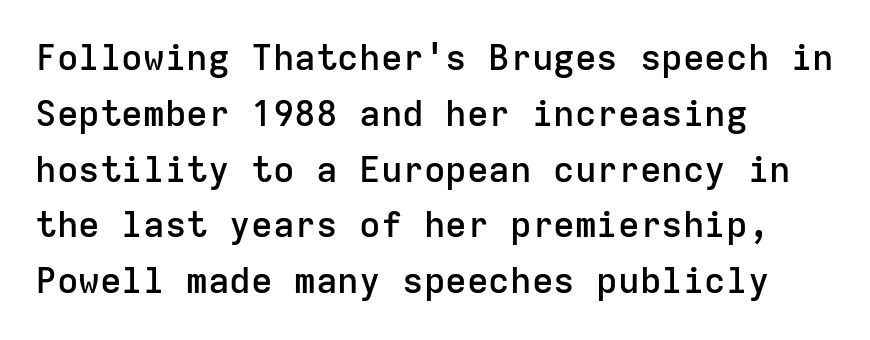
Q: Is the text bold? A: Semi-bold.
Q: Is the text italic (slanted)? A: No, it is upright.
Q: Is the typeface a serif or a sans-serif typeface? A: Sans-serif.
Q: Is the text underlined? A: No.
Q: How is the paragraph aligned? A: Left-aligned.
Q: Is the spacing between letters normal or unusually wide? A: Normal.
Q: Is the spacing between lines tight, normal or loose? A: Normal.
Q: Width (condensed, normal, or wide)? A: Normal.
Q: Stroke contrast? A: Low.
Q: x-height? A: Medium.
Q: Monospaced? A: Yes.
